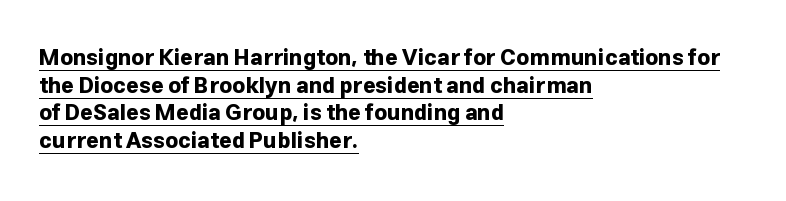
Caption: multi-line text, flush left, ragged right. A roman cut, with each character standing at attention. Glance below the letters and you will spot a drawn line. The face used here has the dense, thick strokes of a bold. Characters follow at the spacing the type designer built in.
